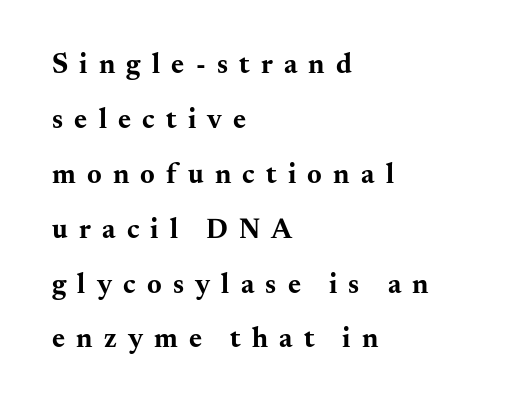
{"serif": "yes", "italic": "no", "bold": "yes", "weight": "bold", "width": "wide", "stroke_contrast": "medium", "x_height": "small", "monospaced": "no", "underline": "no", "align": "left", "line_spacing": "loose", "line_spacing_ratio": 1.96, "letter_spacing": "wide", "letter_spacing_em": 0.4, "glyph_px": 28}
